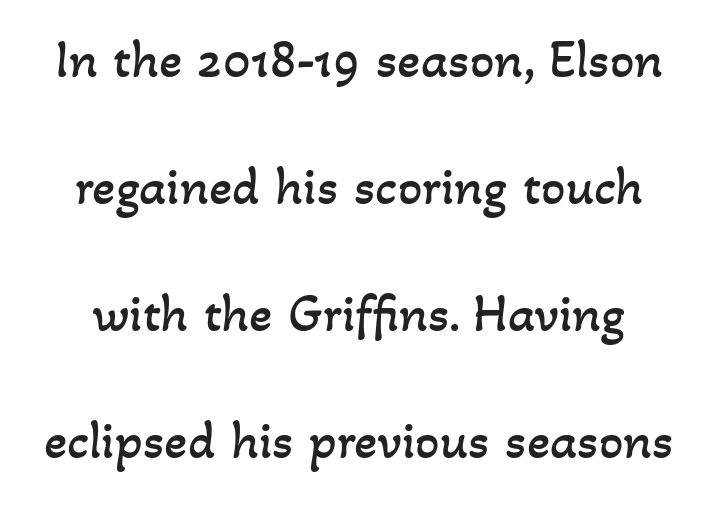
The image shows 54 px regular-weight type; set centered, loose line spacing (2.35x), normal letter spacing, not underlined; low stroke contrast and a small x-height.
